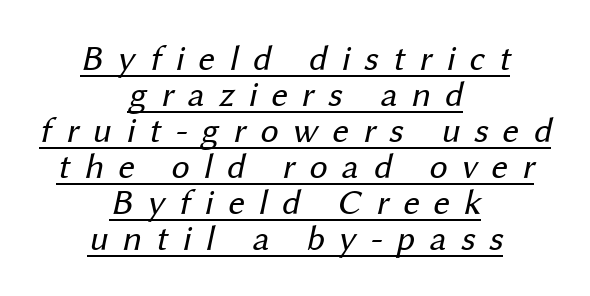
Q: Is the text bold? A: No.
Q: Is the typeface a serif or a sans-serif typeface? A: Sans-serif.
Q: Is the text underlined? A: Yes.
Q: How is the paragraph aligned? A: Centered.
Q: Is the spacing between letters normal or unusually wide? A: Unusually wide.
Q: Is the spacing between lines tight, normal or loose? A: Tight.
Q: Width (condensed, normal, or wide)? A: Normal.
Q: Stroke contrast? A: Medium.
Q: x-height? A: Medium.
Q: Monospaced? A: No.
